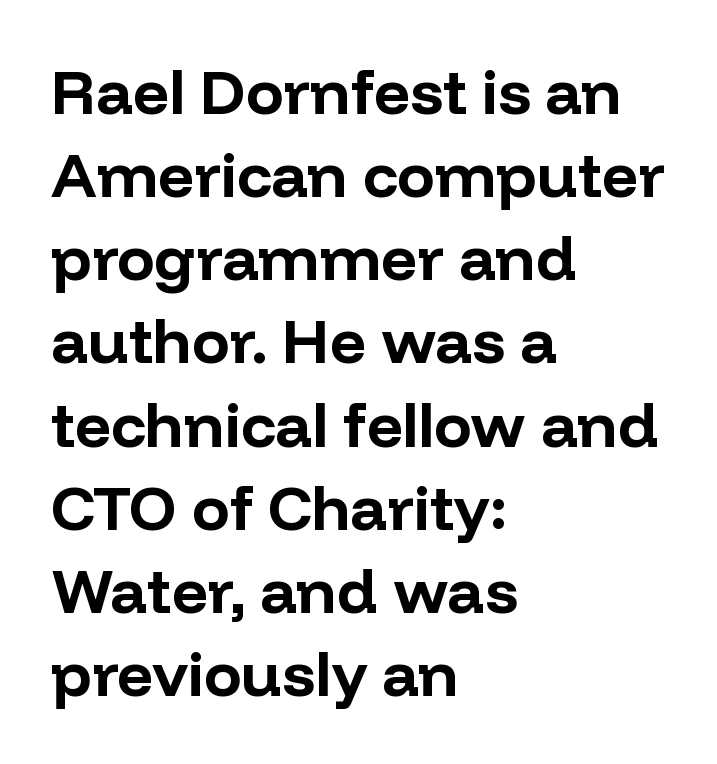
Honestly, the row spacing looks completely unremarkable. Alignment: flush left. Italic? Not at all — the glyphs are vertical. Serif or sans? Sans — the stroke terminals are bare. Decoration check: the copy has no underline.
